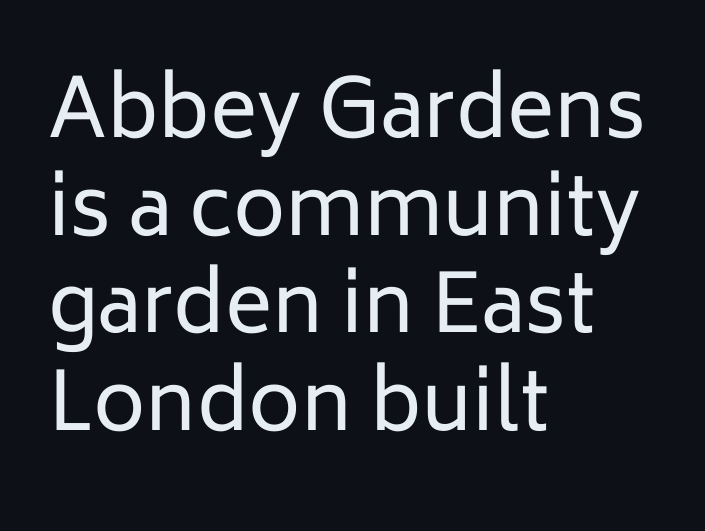
The image shows 80 px regular-weight sans-serif type, upright; set left-aligned, line spacing 1.22x, normal letter spacing, not underlined; low stroke contrast and a medium x-height.
